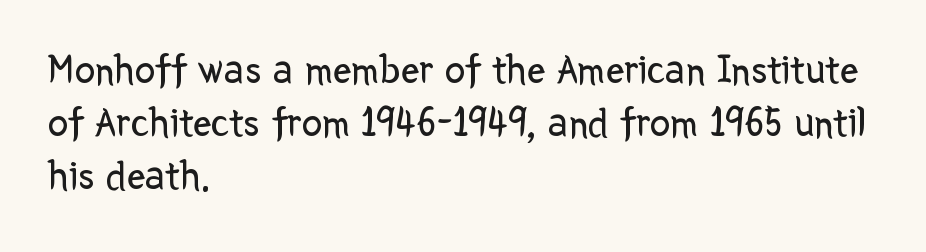
Q: Is the text bold? A: No.
Q: Is the text italic (slanted)? A: No, it is upright.
Q: Is the typeface a serif or a sans-serif typeface? A: Sans-serif.
Q: Is the text underlined? A: No.
Q: How is the paragraph aligned? A: Left-aligned.
Q: Is the spacing between letters normal or unusually wide? A: Normal.
Q: Is the spacing between lines tight, normal or loose? A: Normal.
Q: Width (condensed, normal, or wide)? A: Normal.
Q: Stroke contrast? A: Low.
Q: x-height? A: Medium.
Q: Monospaced? A: No.
